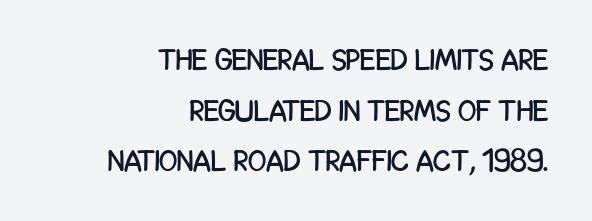
The tracking reads as untouched default to a designer's eye. This sample has the flowing, uneven cadence of proportional lettering. Descenders hang freely into open space. Type style note: lacks serifs. Style check: upright. The passage shown stacks its lines at a standard gap.
